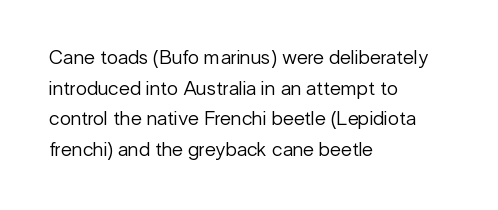
If you drew a line through each stem, it would be perfectly vertical. Students, observe: this is what conventionally led text looks like. Alignment: flush left. Decoration check: the copy has no underline.
